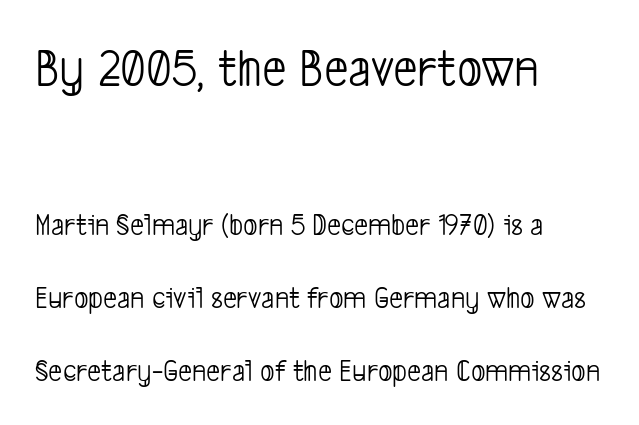
Q: Is the text bold? A: No.
Q: Is the typeface a serif or a sans-serif typeface? A: Sans-serif.
Q: Is the text underlined? A: No.
Q: How is the paragraph aligned? A: Left-aligned.
Q: Is the spacing between letters normal or unusually wide? A: Normal.
Q: Is the spacing between lines tight, normal or loose? A: Loose.
Q: Which block of text is set in a larger size, the first (top) or the second (bottom)? A: The first (top) one.
Q: Width (condensed, normal, or wide)? A: Condensed.
Q: Stroke contrast? A: Low.
Q: x-height? A: Medium.
Q: Monospaced? A: No.
